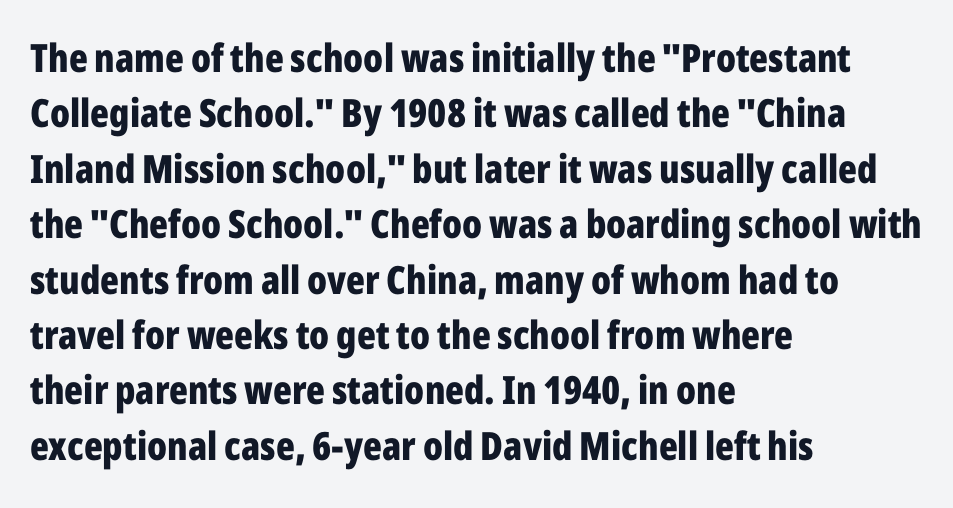
The image shows 39 px bold, condensed sans-serif type, upright; set left-aligned, normal line spacing (1.42x), normal letter spacing, not underlined; low stroke contrast and a medium x-height.
